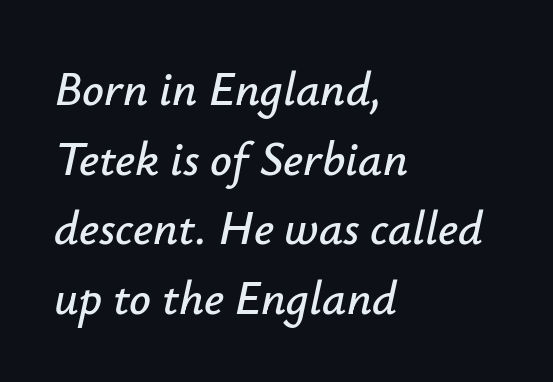
The image shows 48 px text type, italic (leaning right); set left-aligned, normal line spacing (1.45x), normal letter spacing, not underlined; low stroke contrast and a small x-height.
